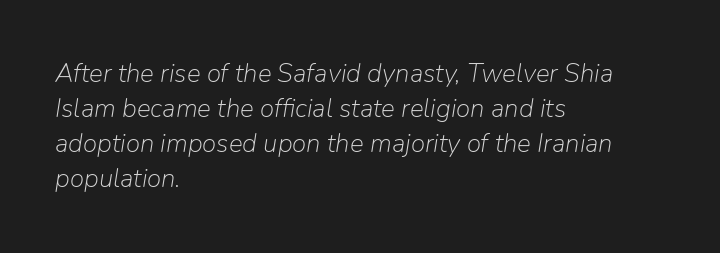
The image shows 26 px text type, italic (leaning right); set left-aligned, normal line spacing (1.35x), normal letter spacing, not underlined.
